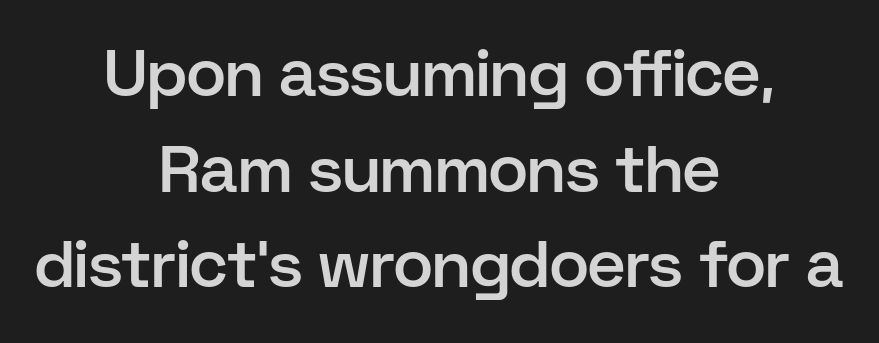
No extra tracking has been applied to these lines. Visually the block forms a symmetrical silhouette, jagged on both flanks. The vertical gap from one line to the next is medium. This is the regular roman posture of the typeface. The zone under the glyphs is completely vacant.
